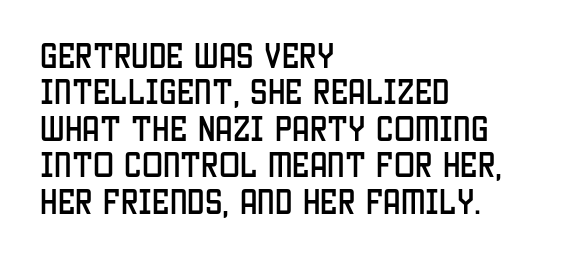
Q: Is the text italic (slanted)? A: No, it is upright.
Q: Is the typeface a serif or a sans-serif typeface? A: Sans-serif.
Q: Is the text underlined? A: No.
Q: How is the paragraph aligned? A: Left-aligned.
Q: Is the spacing between letters normal or unusually wide? A: Normal.
Q: Is the spacing between lines tight, normal or loose? A: Normal.
Q: Width (condensed, normal, or wide)? A: Condensed.
Q: Stroke contrast? A: Low.
Q: x-height? A: Large.
Q: Monospaced? A: No.
